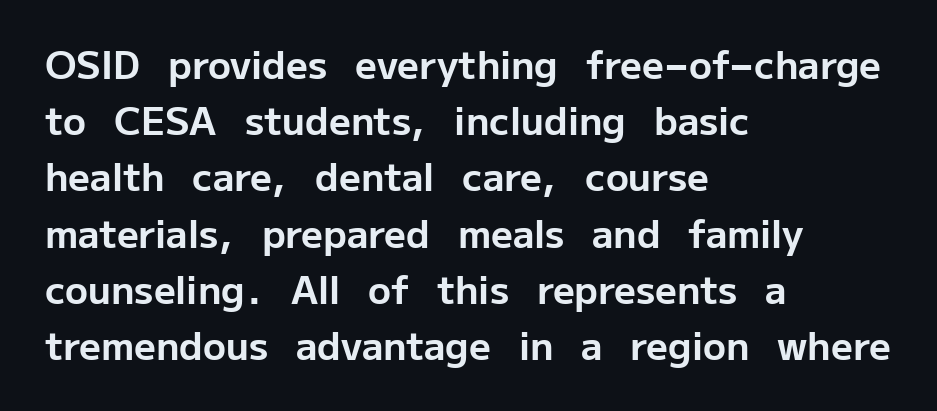
The image shows 38 px bold sans-serif type, upright; set left-aligned, normal line spacing (1.48x), normal letter spacing, not underlined; low stroke contrast and a medium x-height.
